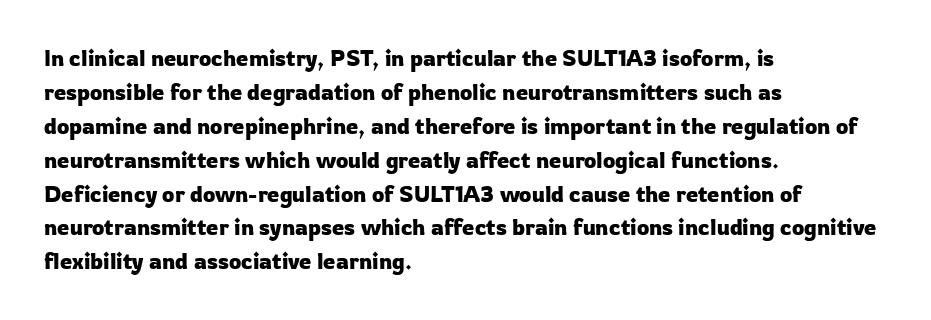
{"italic": "no", "underline": "no", "align": "left", "line_spacing": "normal", "line_spacing_ratio": 1.54, "letter_spacing": "normal", "letter_spacing_em": 0.0, "glyph_px": 22}
